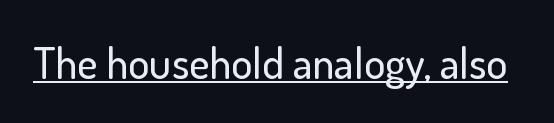
These lines are rendered in a variable-pitch font. Check where the strokes stop: nothing finishes them off — pure sans. Italic? Not at all — the glyphs are vertical. Glyph-to-glyph distance matches everyday printed text. The sample's only ornament is a line tracing under the words.
